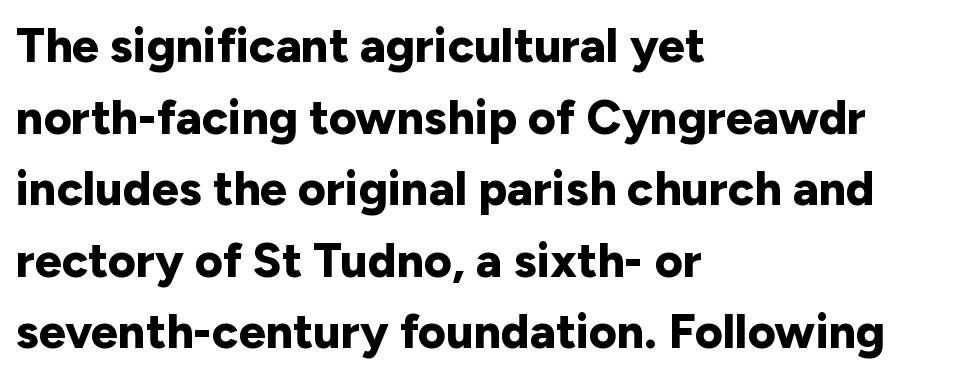
Line spacing here is normal. Tracking value appears to be zero — textbook default spacing. One-word summary of the alignment: left. A full-strength bold gives these letters their thick strokes.
